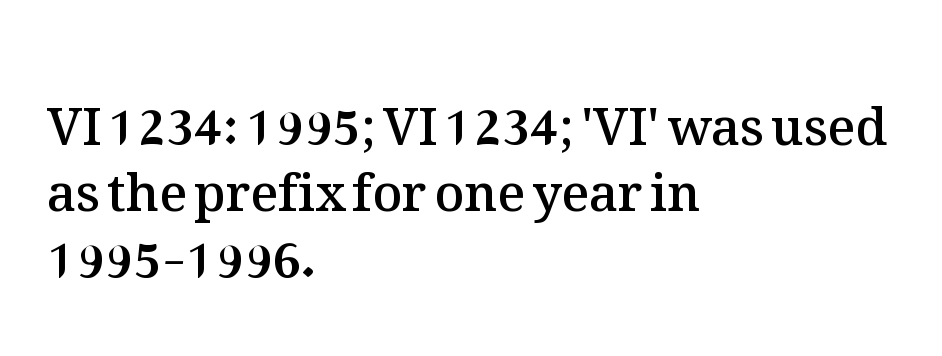
{"italic": "no", "bold": "semi", "weight": "semibold", "width": "normal", "stroke_contrast": "medium", "x_height": "medium", "monospaced": "no", "underline": "no", "align": "left", "line_spacing": "normal", "line_spacing_ratio": 1.3, "letter_spacing": "normal", "letter_spacing_em": 0.0, "glyph_px": 51}
